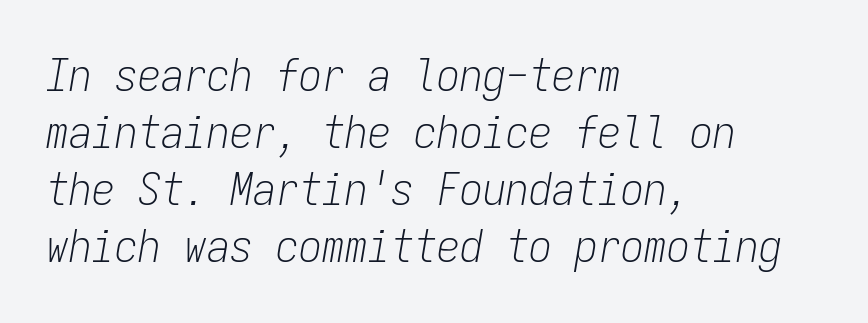
Notice how the passage keeps a crisp vertical edge on the left only. Stems and bowls with no extra thickness — not bold. The face used here is monospaced, like something from a code editor. This sample uses plain, unmodified letter spacing. Every character sits at an angle, as italics do. No word sits above an underline.
